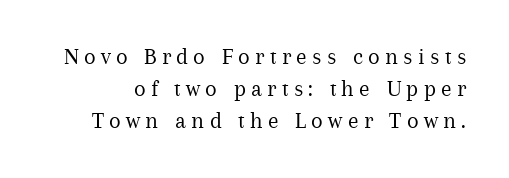
{"italic": "no", "bold": "no", "underline": "no", "line_spacing": "normal", "line_spacing_ratio": 1.34, "letter_spacing": "wide", "letter_spacing_em": 0.22, "glyph_px": 24}
